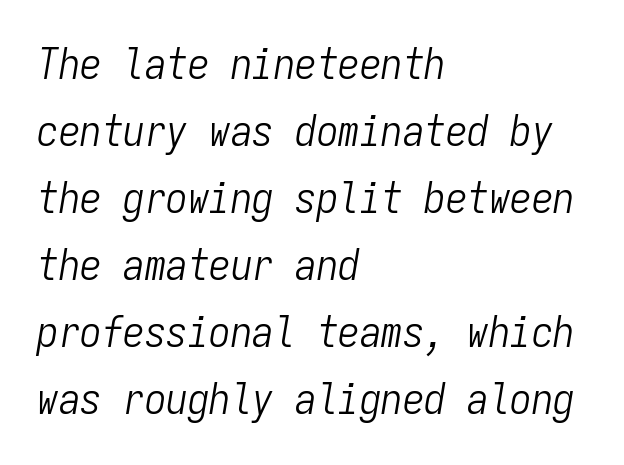
Q: Is the text bold? A: No.
Q: Is the text italic (slanted)? A: Yes, it leans right by about 9 degrees.
Q: Is the text underlined? A: No.
Q: How is the paragraph aligned? A: Left-aligned.
Q: Is the spacing between letters normal or unusually wide? A: Normal.
Q: Is the spacing between lines tight, normal or loose? A: Normal.
Q: Width (condensed, normal, or wide)? A: Condensed.
Q: Stroke contrast? A: Low.
Q: x-height? A: Medium.
Q: Monospaced? A: Yes.
